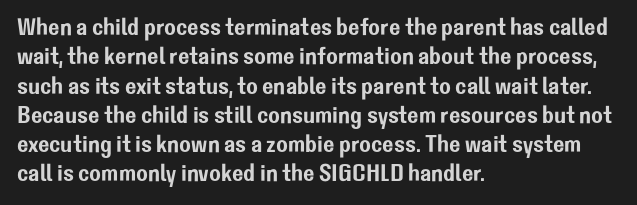
{"italic": "no", "underline": "no", "align": "left", "line_spacing_ratio": 1.22, "letter_spacing": "normal", "letter_spacing_em": 0.0, "glyph_px": 24}
